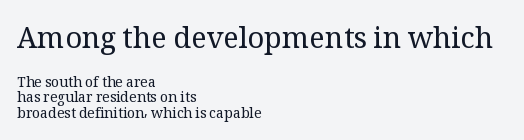
Letter spacing: default. Do the characters align in a grid? No, the font is proportional. Compared with a typical body face, this is equally light or lighter still. Whoever set this chose condensed vertical rhythm over breathing room. Nope, not italic — everything's standing straight.
